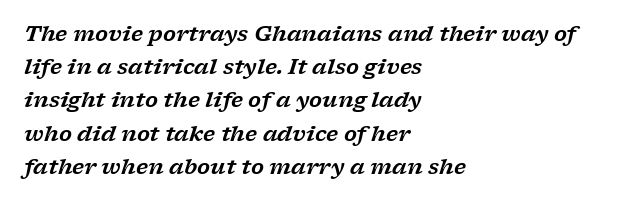
Q: Is the text italic (slanted)? A: Yes, it leans right by about 17 degrees.
Q: Is the text underlined? A: No.
Q: How is the paragraph aligned? A: Left-aligned.
Q: Is the spacing between letters normal or unusually wide? A: Normal.
Q: Is the spacing between lines tight, normal or loose? A: Normal.
